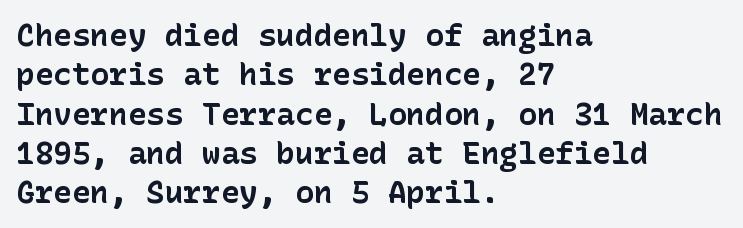
The image shows 31 px bold sans-serif type, upright; set left-aligned, normal line spacing (1.27x), normal letter spacing, not underlined; low stroke contrast and a medium x-height.
